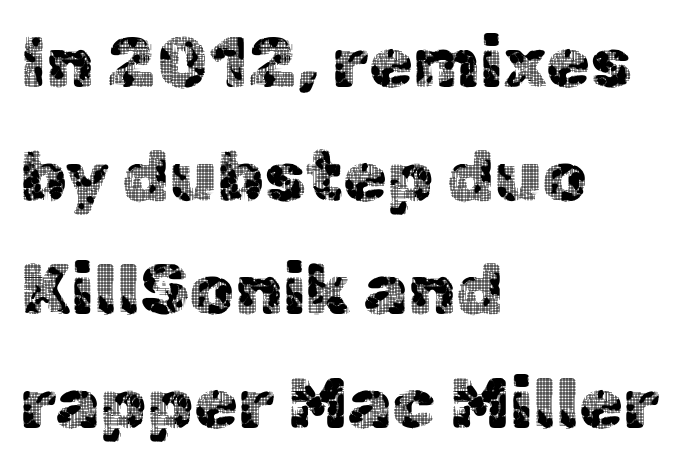
Q: Is the text italic (slanted)? A: No, it is upright.
Q: Is the typeface a serif or a sans-serif typeface? A: Sans-serif.
Q: Is the text underlined? A: No.
Q: How is the paragraph aligned? A: Left-aligned.
Q: Is the spacing between letters normal or unusually wide? A: Normal.
Q: Is the spacing between lines tight, normal or loose? A: Normal.
Q: Width (condensed, normal, or wide)? A: Normal.
Q: x-height? A: Medium.
Q: Monospaced? A: No.
